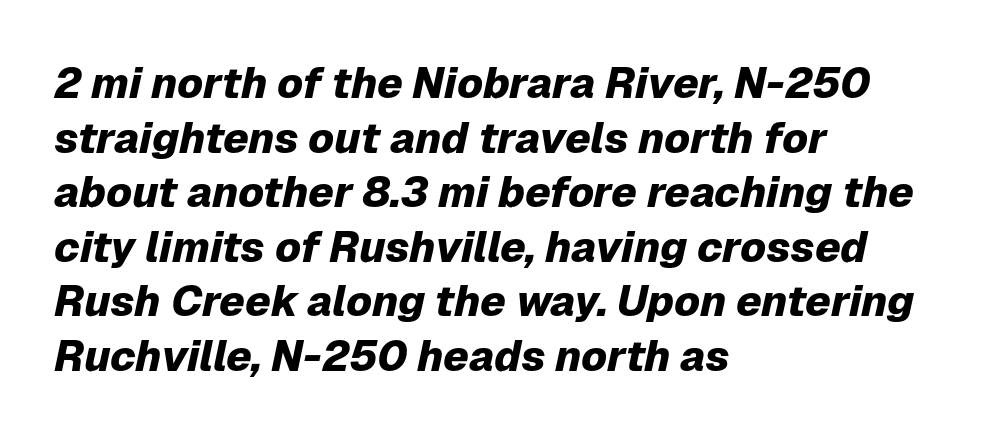
Look at the tracking — it's just the regular setting, nothing added. Think of a printed novel: that variable character pitch is what you see here. Leftover space on each line is placed entirely after the last word. One glance says typical: line gaps are just what's usual. Letters rest on an invisible, unmarked baseline.
